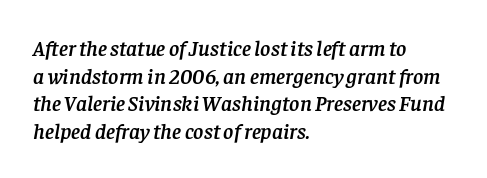
The image shows 22 px text type, italic (leaning right); set left-aligned, normal line spacing (1.26x), normal letter spacing, not underlined.
